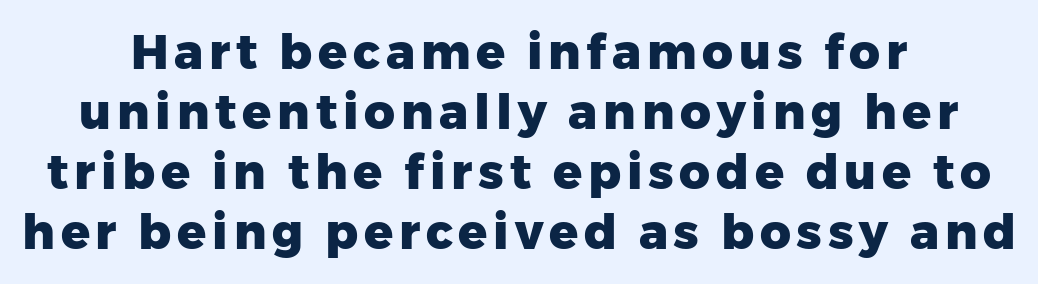
Q: Is the text bold? A: Yes.
Q: Is the text italic (slanted)? A: No, it is upright.
Q: Is the typeface a serif or a sans-serif typeface? A: Sans-serif.
Q: Is the text underlined? A: No.
Q: How is the paragraph aligned? A: Centered.
Q: Is the spacing between lines tight, normal or loose? A: Normal.
Q: Width (condensed, normal, or wide)? A: Normal.
Q: Stroke contrast? A: Low.
Q: x-height? A: Medium.
Q: Monospaced? A: No.
